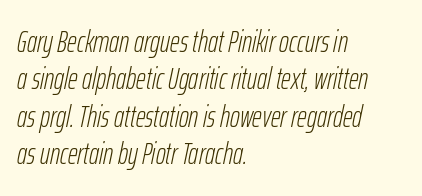
The image shows 30 px light, condensed type, italic (leaning right); set left-aligned, normal line spacing (1.25x), normal letter spacing, not underlined; low stroke contrast and a medium x-height.
